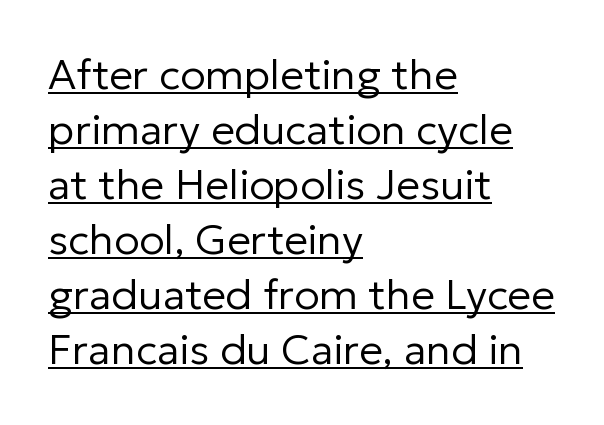
{"serif": "no", "italic": "no", "bold": "no", "weight": "regular", "width": "normal", "stroke_contrast": "low", "x_height": "medium", "monospaced": "no", "underline": "yes", "align": "left", "line_spacing": "normal", "line_spacing_ratio": 1.31, "letter_spacing": "normal", "letter_spacing_em": 0.0, "glyph_px": 42}
